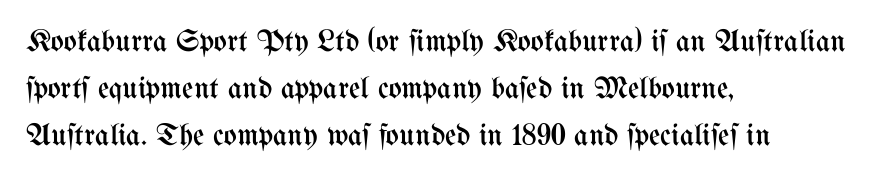
Every stem runs plumb, perpendicular to the baseline. Looks like regular typesetting: each glyph gets only the width it needs. The tracking reads as untouched default to a designer's eye. The characters are drawn with everyday or finer stroke widths. The vertical gap from one line to the next is medium. A bare baseline throughout the passage.
